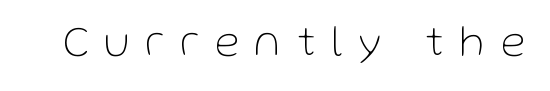
Q: Is the text bold? A: No.
Q: Is the text italic (slanted)? A: No, it is upright.
Q: Is the typeface a serif or a sans-serif typeface? A: Sans-serif.
Q: Is the text underlined? A: No.
Q: Is the spacing between letters normal or unusually wide? A: Unusually wide.
Q: Width (condensed, normal, or wide)? A: Normal.
Q: Stroke contrast? A: Low.
Q: x-height? A: Medium.
Q: Monospaced? A: No.
